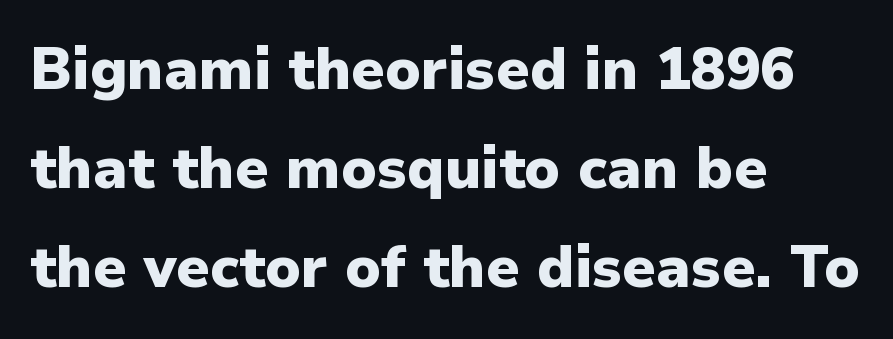
This is the regular roman posture of the typeface. The passage shown is typed in a proportional face where columns would drift. Glyph-to-glyph distance matches everyday printed text. A sans-serif font was chosen for this passage.
